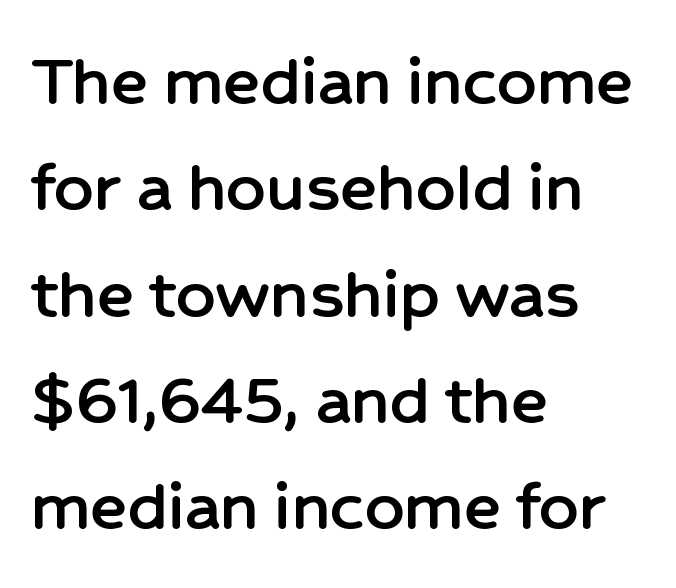
Q: Is the text italic (slanted)? A: No, it is upright.
Q: Is the typeface a serif or a sans-serif typeface? A: Sans-serif.
Q: Is the text underlined? A: No.
Q: How is the paragraph aligned? A: Left-aligned.
Q: Is the spacing between letters normal or unusually wide? A: Normal.
Q: Is the spacing between lines tight, normal or loose? A: Normal.
Q: Width (condensed, normal, or wide)? A: Normal.
Q: Stroke contrast? A: Low.
Q: x-height? A: Medium.
Q: Monospaced? A: No.
